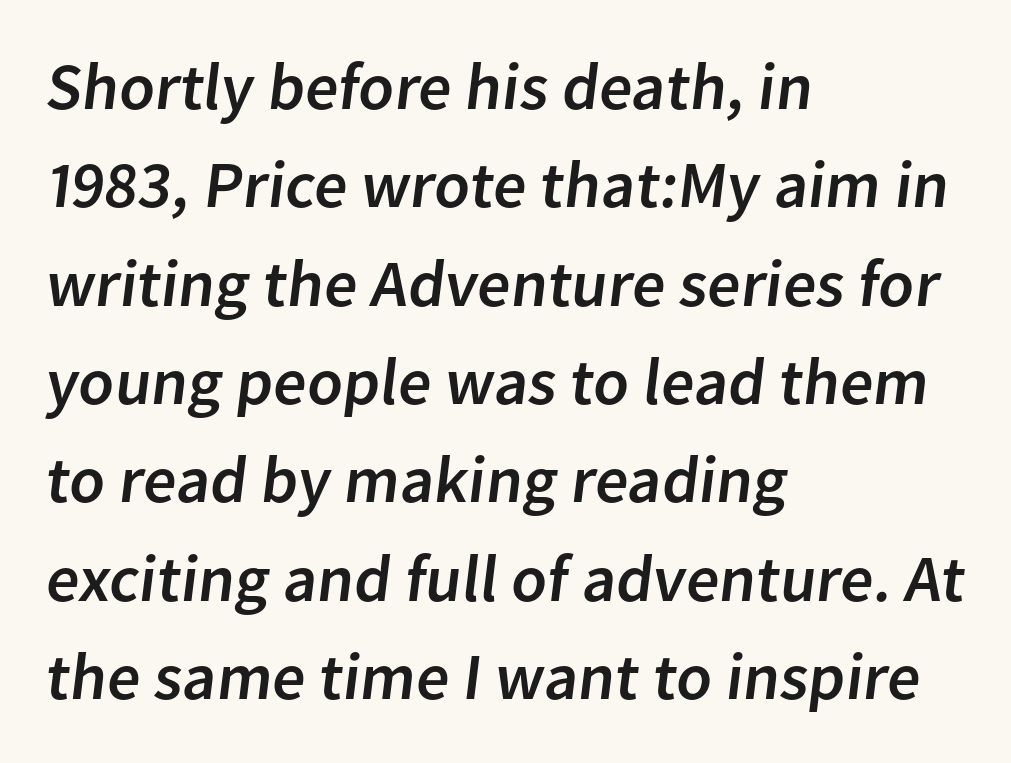
Q: Is the typeface a serif or a sans-serif typeface? A: Sans-serif.
Q: Is the text underlined? A: No.
Q: How is the paragraph aligned? A: Left-aligned.
Q: Is the spacing between letters normal or unusually wide? A: Normal.
Q: Is the spacing between lines tight, normal or loose? A: Normal.
Q: Width (condensed, normal, or wide)? A: Normal.
Q: Stroke contrast? A: Low.
Q: x-height? A: Medium.
Q: Monospaced? A: No.
